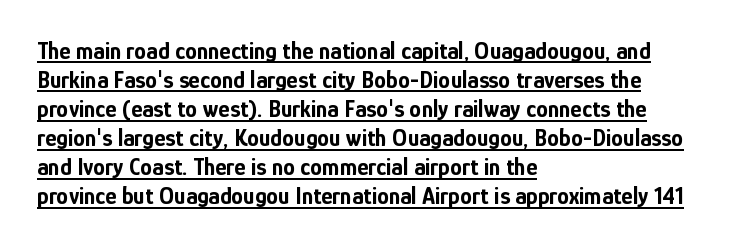
The image shows 24 px bold type, upright; set left-aligned, line spacing 1.21x, normal letter spacing, underlined.
